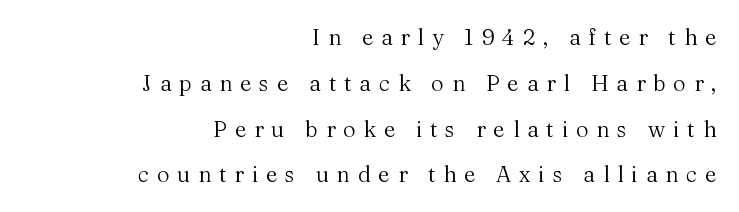
Q: Is the text bold? A: No.
Q: Is the text italic (slanted)? A: No, it is upright.
Q: Is the text underlined? A: No.
Q: How is the paragraph aligned? A: Right-aligned.
Q: Is the spacing between letters normal or unusually wide? A: Unusually wide.
Q: Is the spacing between lines tight, normal or loose? A: Loose.
